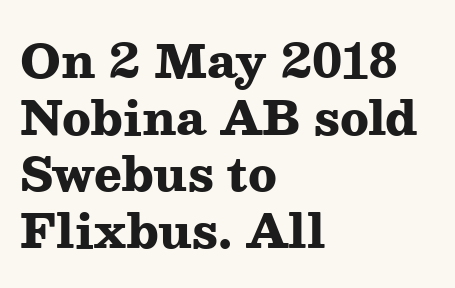
The image shows 46 px heavy, wide serif type, upright; set left-aligned, line spacing 1.23x, normal letter spacing, not underlined; medium stroke contrast and a medium x-height.
